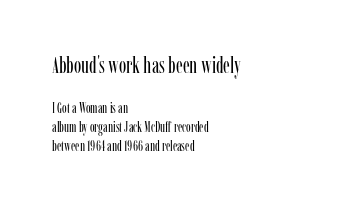
Q: Is the text bold? A: No.
Q: Is the text italic (slanted)? A: No, it is upright.
Q: Is the text underlined? A: No.
Q: How is the paragraph aligned? A: Left-aligned.
Q: Is the spacing between letters normal or unusually wide? A: Normal.
Q: Is the spacing between lines tight, normal or loose? A: Normal.
Q: Which block of text is set in a larger size, the first (top) or the second (bottom)? A: The first (top) one.
